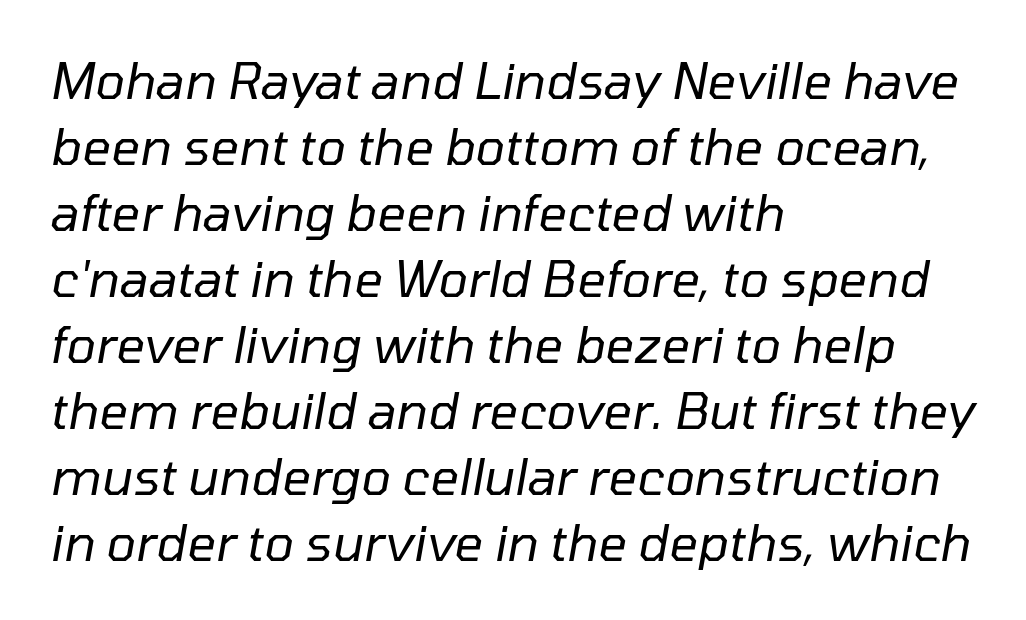
{"italic": "yes", "lean": "right", "slant_degrees": 10, "bold": "no", "weight": "regular", "width": "normal", "stroke_contrast": "low", "x_height": "medium", "monospaced": "no", "underline": "no", "align": "left", "line_spacing": "normal", "line_spacing_ratio": 1.32, "letter_spacing": "normal", "letter_spacing_em": 0.0, "glyph_px": 50}
